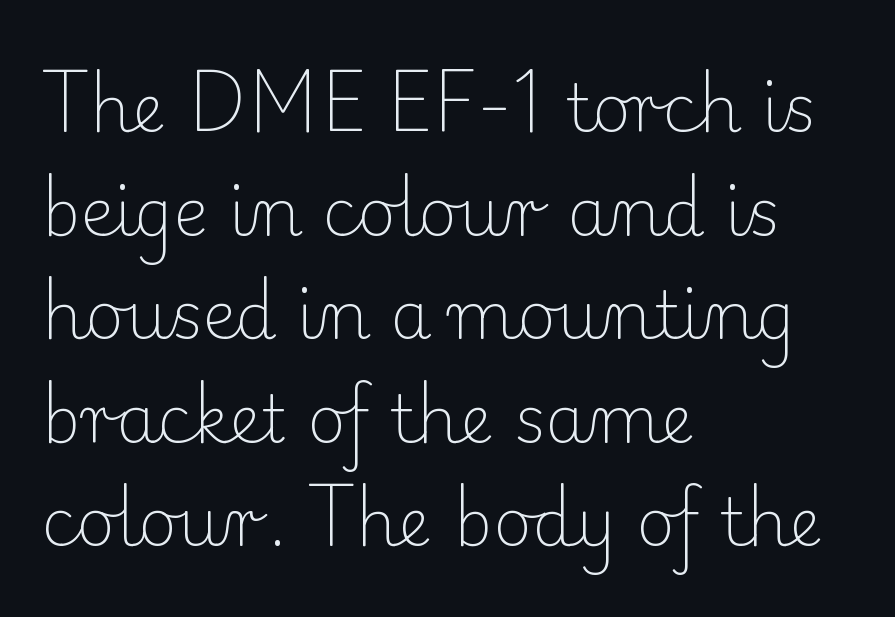
Ordinary non-slanted type is in use. Is there much room between lines? A standard amount, neither cramped nor airy. The passage shown is typed in a proportional face where columns would drift. The weight tops out at a normal text grade. Each row of text sits above clean, open space. The face used here is rendered with its standard letterfit.
